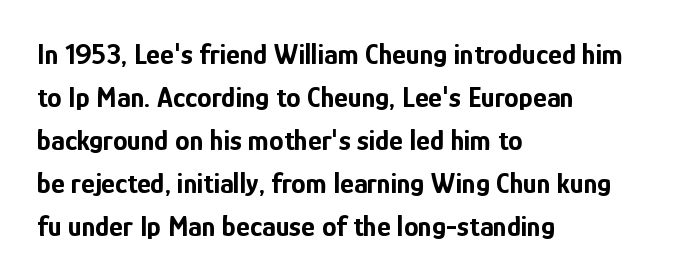
Q: Is the text bold? A: Yes.
Q: Is the text italic (slanted)? A: No, it is upright.
Q: Is the typeface a serif or a sans-serif typeface? A: Sans-serif.
Q: Is the text underlined? A: No.
Q: How is the paragraph aligned? A: Left-aligned.
Q: Is the spacing between letters normal or unusually wide? A: Normal.
Q: Is the spacing between lines tight, normal or loose? A: Normal.
Q: Width (condensed, normal, or wide)? A: Condensed.
Q: Stroke contrast? A: Low.
Q: x-height? A: Medium.
Q: Monospaced? A: No.
